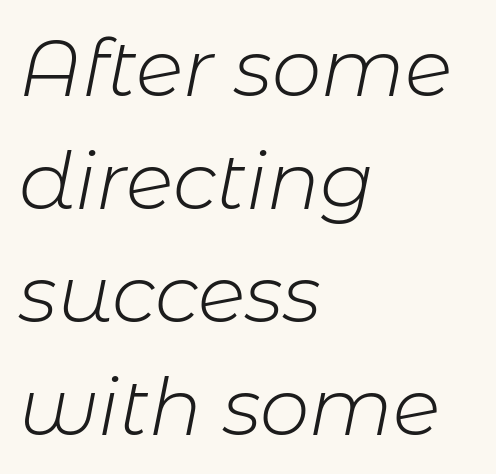
Q: Is the text bold? A: No.
Q: Is the text italic (slanted)? A: Yes, it leans right by about 11 degrees.
Q: Is the text underlined? A: No.
Q: How is the paragraph aligned? A: Left-aligned.
Q: Is the spacing between letters normal or unusually wide? A: Normal.
Q: Is the spacing between lines tight, normal or loose? A: Normal.
Q: Width (condensed, normal, or wide)? A: Normal.
Q: Stroke contrast? A: Low.
Q: x-height? A: Medium.
Q: Monospaced? A: No.
